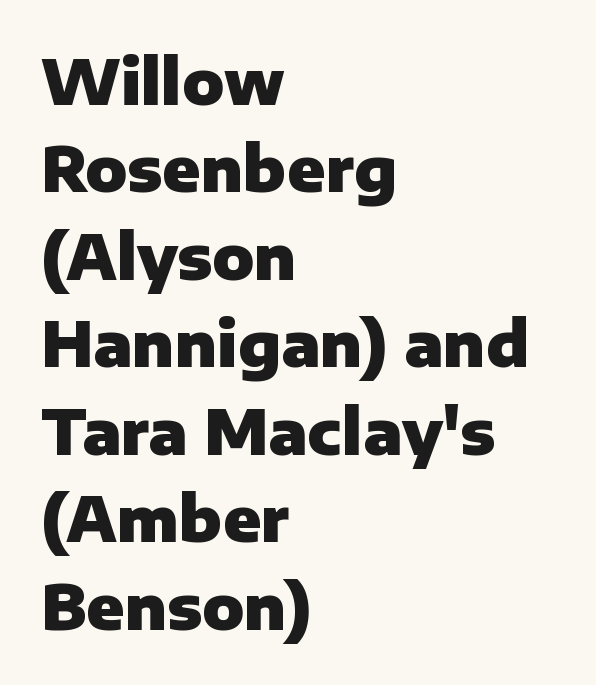
Q: Is the text bold? A: Yes.
Q: Is the text italic (slanted)? A: No, it is upright.
Q: Is the typeface a serif or a sans-serif typeface? A: Sans-serif.
Q: Is the text underlined? A: No.
Q: How is the paragraph aligned? A: Left-aligned.
Q: Is the spacing between letters normal or unusually wide? A: Normal.
Q: Is the spacing between lines tight, normal or loose? A: Normal.
Q: Width (condensed, normal, or wide)? A: Normal.
Q: Stroke contrast? A: Low.
Q: x-height? A: Medium.
Q: Monospaced? A: No.
